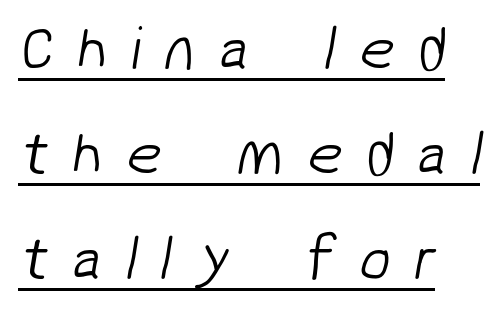
The image shows 63 px light sans-serif type; set left-aligned, normal line spacing (1.67x), unusually wide letter spacing (+0.37 em), underlined; low stroke contrast and a medium x-height.
